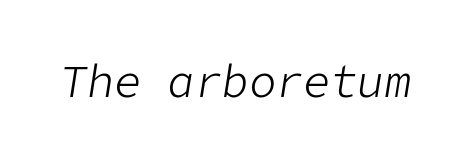
Q: Is the text bold? A: No.
Q: Is the text italic (slanted)? A: Yes, it leans right by about 9 degrees.
Q: Is the text underlined? A: No.
Q: Is the spacing between letters normal or unusually wide? A: Normal.
Q: Width (condensed, normal, or wide)? A: Normal.
Q: Stroke contrast? A: Low.
Q: x-height? A: Medium.
